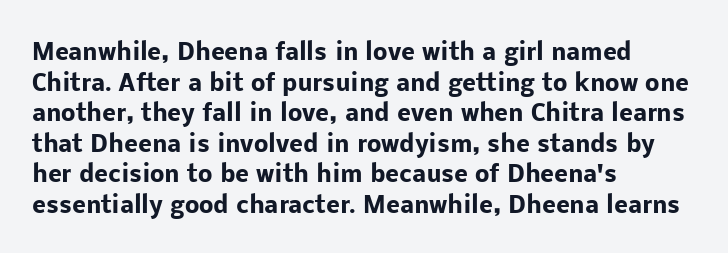
The image shows 23 px bold type, upright; set left-aligned, normal line spacing (1.33x), normal letter spacing, not underlined.
